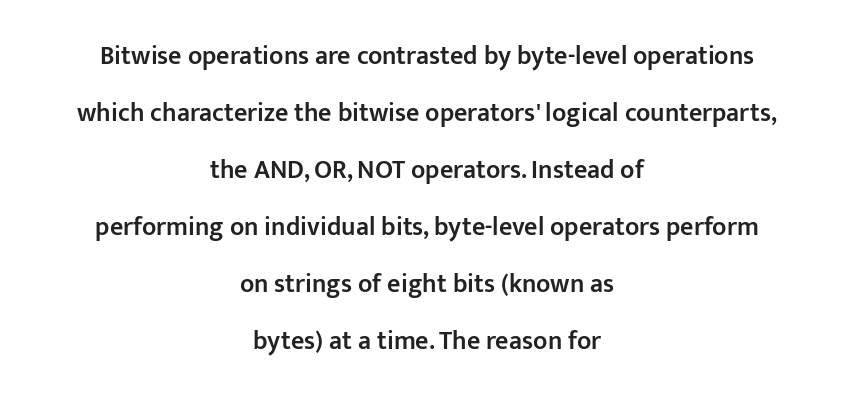
The image shows 26 px text type, upright; set centered, loose line spacing (2.19x), normal letter spacing, not underlined.
